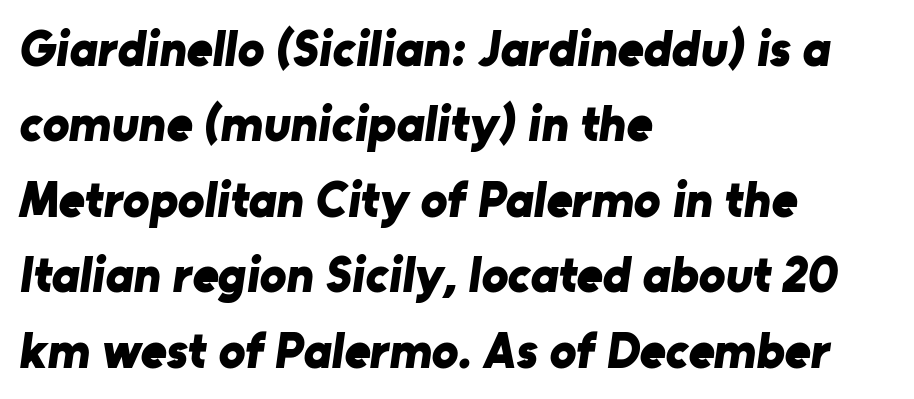
The image shows 50 px bold sans-serif type; set left-aligned, normal line spacing (1.51x), normal letter spacing, not underlined; low stroke contrast and a medium x-height.
